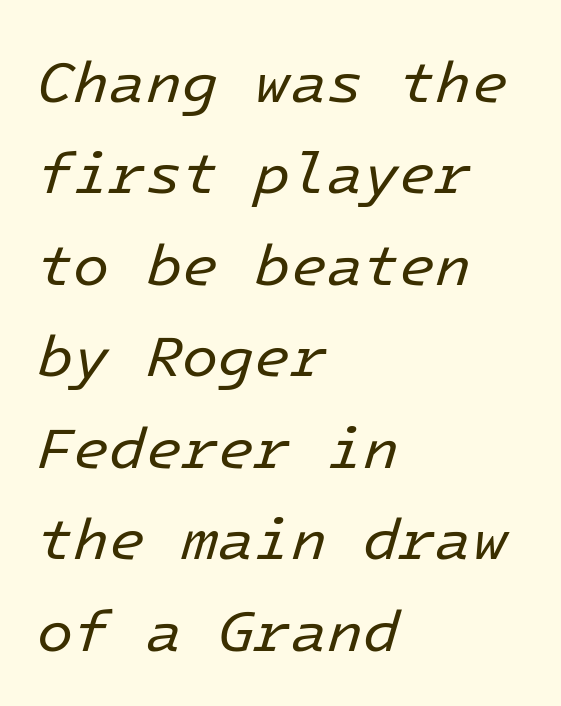
The image shows 59 px regular-weight type, italic (leaning right); set left-aligned, normal line spacing (1.55x), normal letter spacing, not underlined; low stroke contrast and a medium x-height.
